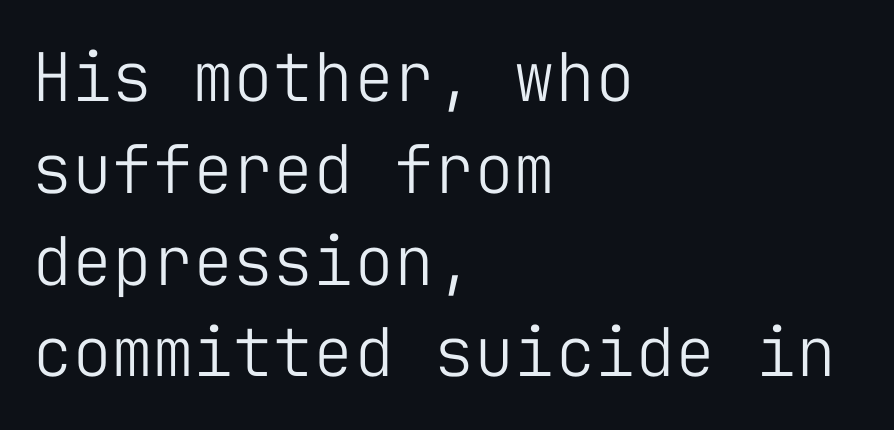
Q: Is the text bold? A: No.
Q: Is the text italic (slanted)? A: No, it is upright.
Q: Is the typeface a serif or a sans-serif typeface? A: Sans-serif.
Q: Is the text underlined? A: No.
Q: How is the paragraph aligned? A: Left-aligned.
Q: Is the spacing between letters normal or unusually wide? A: Normal.
Q: Is the spacing between lines tight, normal or loose? A: Normal.
Q: Width (condensed, normal, or wide)? A: Normal.
Q: Stroke contrast? A: Low.
Q: x-height? A: Medium.
Q: Monospaced? A: Yes.
